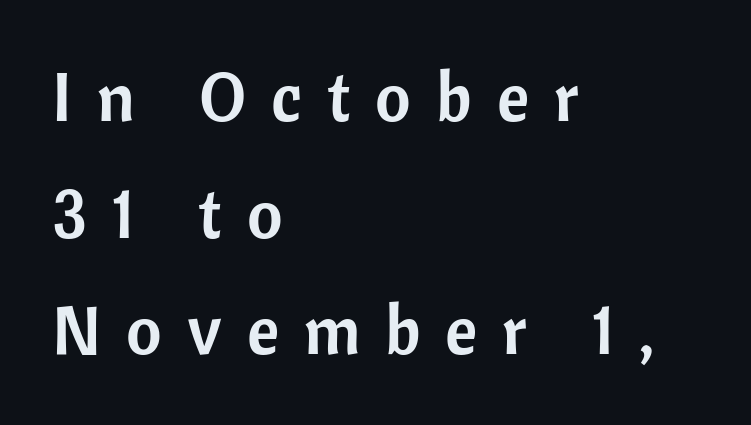
{"serif": "no", "italic": "no", "width": "normal", "stroke_contrast": "low", "x_height": "medium", "monospaced": "no", "underline": "no", "align": "left", "line_spacing": "normal", "line_spacing_ratio": 1.69, "letter_spacing": "wide", "letter_spacing_em": 0.36, "glyph_px": 69}
